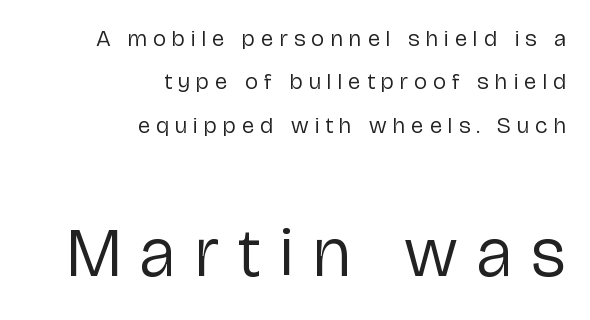
Is this a fixed-width face? No — the glyphs have proportional, varying widths. Compared with a flush-left layout, this one pins lines to the opposite, right side. Caption: upper text group reduced, lower text group enlarged. The space directly below the letters is spotless.
